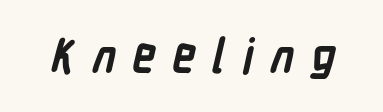
The image shows 47 px semibold, condensed sans-serif type; set unusually wide letter spacing (+0.35 em), not underlined; low stroke contrast and a medium x-height.
